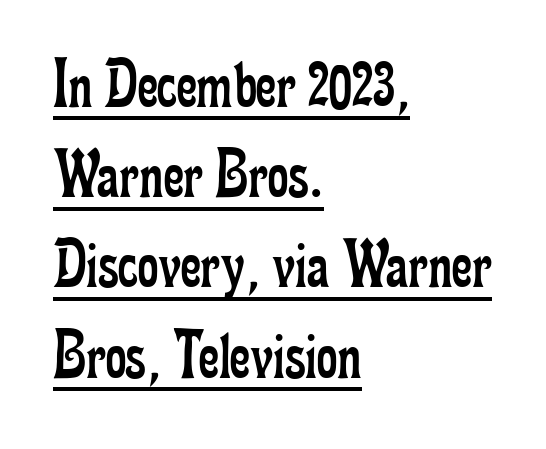
Q: Is the text bold? A: No.
Q: Is the text italic (slanted)? A: No, it is upright.
Q: Is the typeface a serif or a sans-serif typeface? A: Serif.
Q: Is the text underlined? A: Yes.
Q: How is the paragraph aligned? A: Left-aligned.
Q: Is the spacing between letters normal or unusually wide? A: Normal.
Q: Is the spacing between lines tight, normal or loose? A: Normal.
Q: Width (condensed, normal, or wide)? A: Condensed.
Q: Stroke contrast? A: Low.
Q: x-height? A: Small.
Q: Monospaced? A: No.
